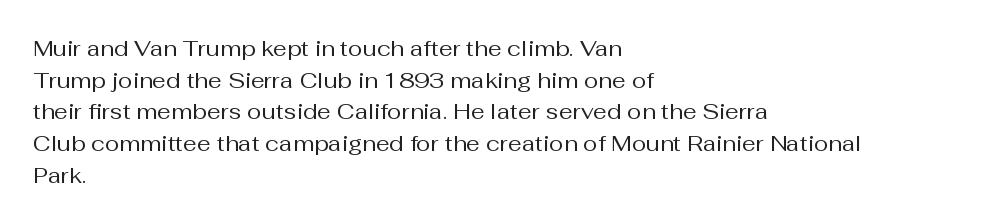
Q: Is the text bold? A: No.
Q: Is the text italic (slanted)? A: No, it is upright.
Q: Is the text underlined? A: No.
Q: How is the paragraph aligned? A: Left-aligned.
Q: Is the spacing between letters normal or unusually wide? A: Normal.
Q: Is the spacing between lines tight, normal or loose? A: Normal.
